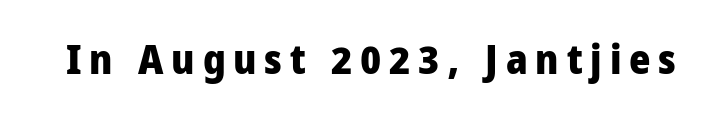
Anything drawn beneath the words? Only blank space. Does the weight exceed regular? Yes, all the way to bold. Observe the absence of serifs on each vertical stroke in this sample. This sample has the flowing, uneven cadence of proportional lettering.
